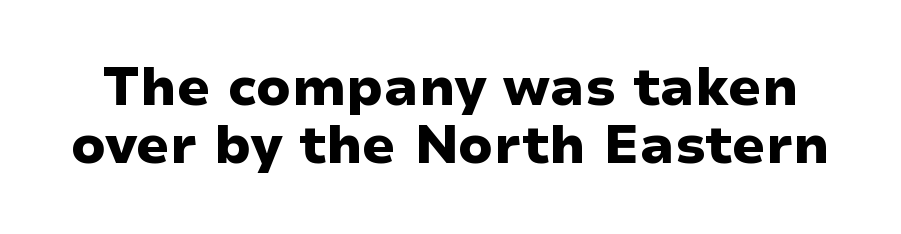
The image shows 53 px heavy, wide sans-serif type, upright; set tight line spacing (1.1x), normal letter spacing, not underlined; low stroke contrast and a medium x-height.
